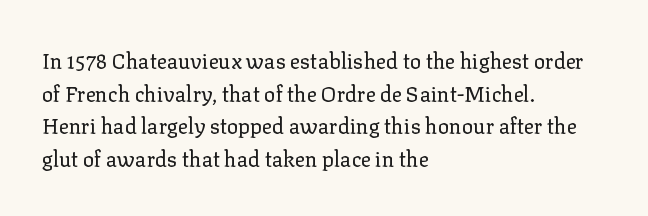
The axis of the letterforms is exactly vertical. Here the glyphs are tracked normally, forming tight word shapes. Descenders hang freely into open space. Line beginnings align vertically; line endings do not. The rows are spaced the way most documents space them.
